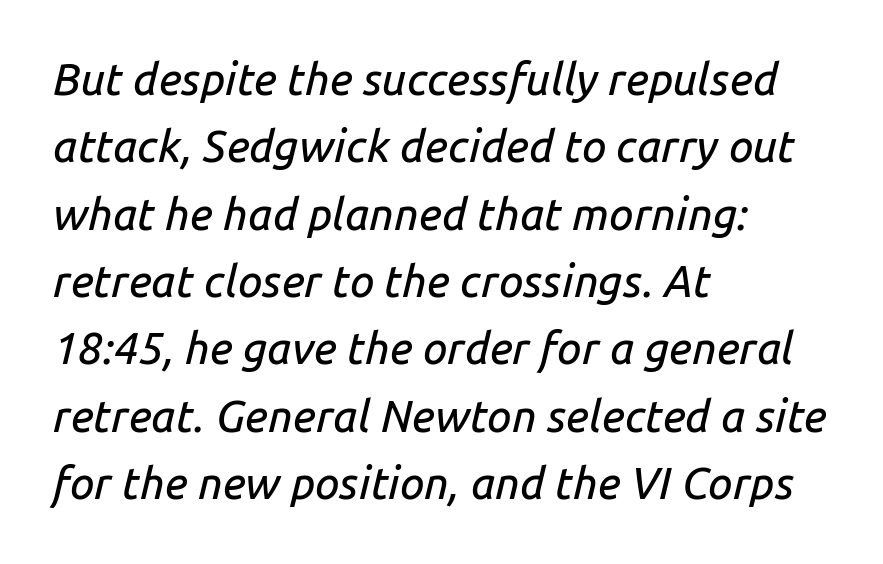
{"italic": "yes", "lean": "right", "slant_degrees": 14, "width": "normal", "stroke_contrast": "low", "x_height": "medium", "monospaced": "no", "underline": "no", "align": "left", "line_spacing": "normal", "line_spacing_ratio": 1.53, "letter_spacing": "normal", "letter_spacing_em": 0.0, "glyph_px": 44}
